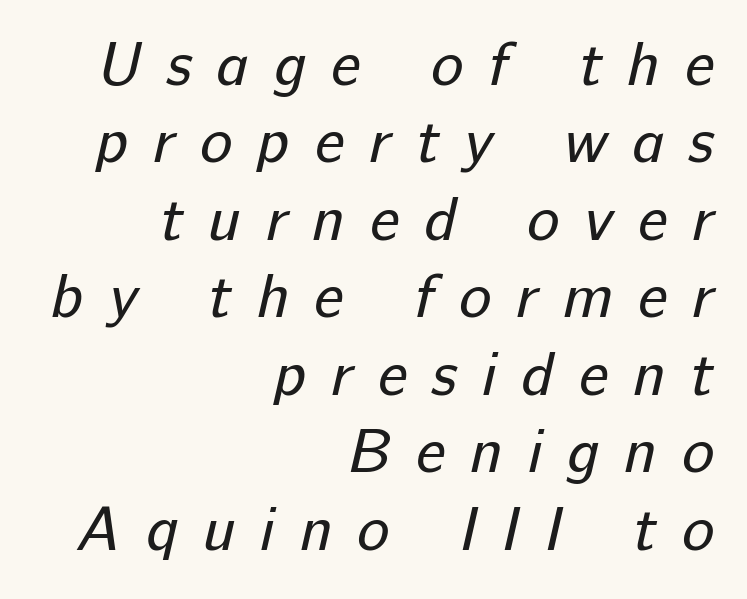
Line endings align vertically; line beginnings do not. The tracking reads as deliberately expanded to a designer's eye. Think of a printed novel: that variable character pitch is what you see here. The passage shown stacks its lines at a standard gap. Is this a sans? Yes — the strokes have no serifs.
